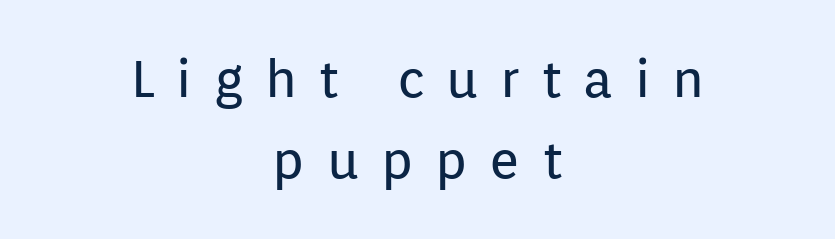
The image shows 52 px regular-weight sans-serif type, upright; set centered, normal line spacing (1.56x), unusually wide letter spacing (+0.42 em), not underlined; low stroke contrast and a medium x-height.
